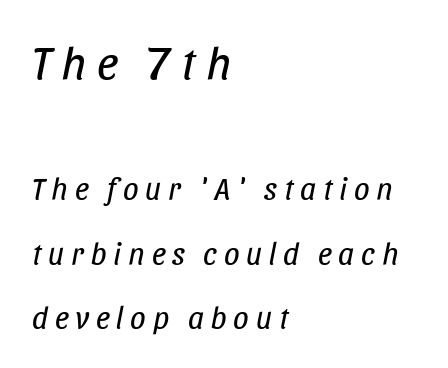
The image shows 47 px regular-weight, condensed type, italic (leaning right); set left-aligned, loose line spacing (2.09x), unusually wide letter spacing (+0.22 em), not underlined; the first (top) block is 1.52x larger; low stroke contrast and a large x-height.
